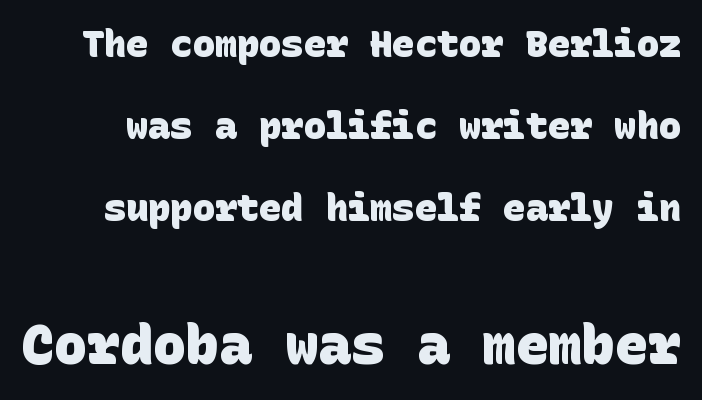
The image shows 55 px heavy sans-serif type; set loose line spacing (2.22x), normal letter spacing, not underlined; the second (bottom) block is 1.49x larger; low stroke contrast and a large x-height.
